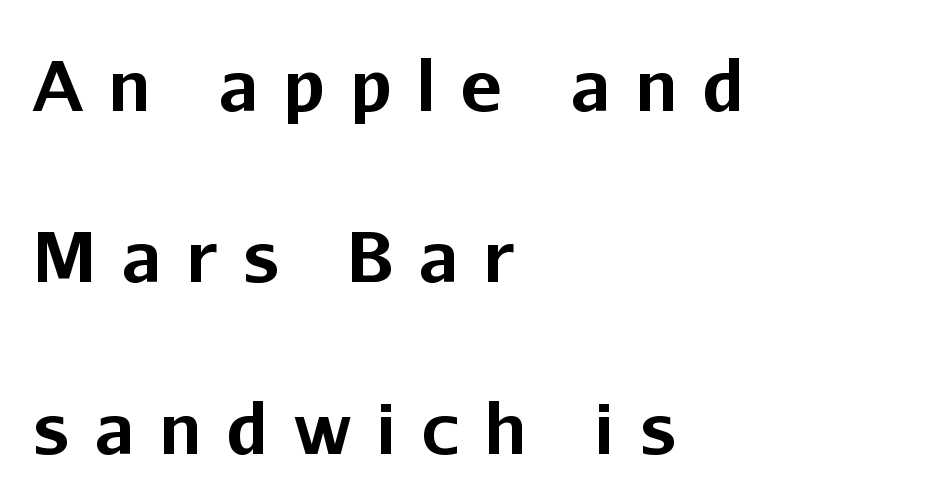
Q: Is the text bold? A: Yes.
Q: Is the text italic (slanted)? A: No, it is upright.
Q: Is the typeface a serif or a sans-serif typeface? A: Sans-serif.
Q: Is the text underlined? A: No.
Q: How is the paragraph aligned? A: Left-aligned.
Q: Is the spacing between letters normal or unusually wide? A: Unusually wide.
Q: Is the spacing between lines tight, normal or loose? A: Loose.
Q: Width (condensed, normal, or wide)? A: Normal.
Q: Stroke contrast? A: Low.
Q: x-height? A: Medium.
Q: Monospaced? A: No.
